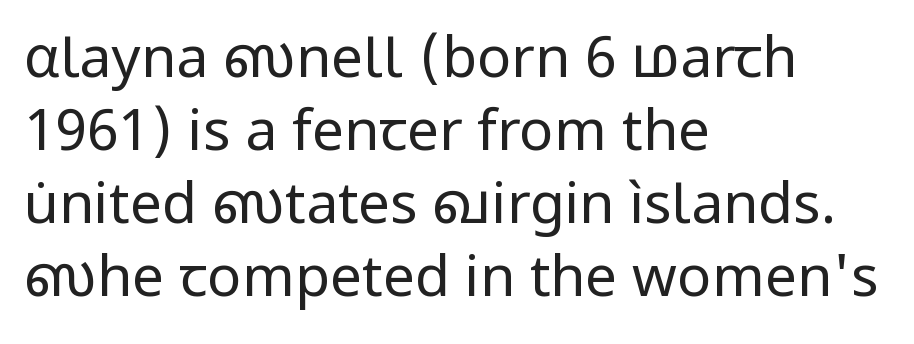
Q: Is the text bold? A: No.
Q: Is the text italic (slanted)? A: No, it is upright.
Q: Is the typeface a serif or a sans-serif typeface? A: Sans-serif.
Q: Is the text underlined? A: No.
Q: How is the paragraph aligned? A: Left-aligned.
Q: Is the spacing between letters normal or unusually wide? A: Normal.
Q: Is the spacing between lines tight, normal or loose? A: Normal.
Q: Width (condensed, normal, or wide)? A: Normal.
Q: Stroke contrast? A: Low.
Q: x-height? A: Medium.
Q: Monospaced? A: No.
